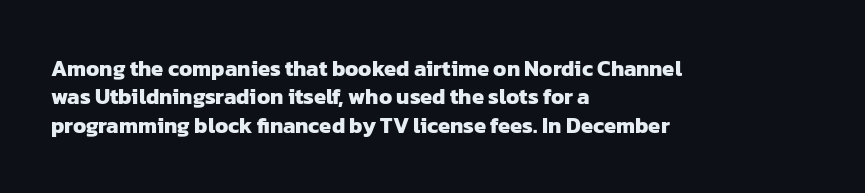
{"bold": "yes", "underline": "no", "align": "left", "line_spacing": "normal", "line_spacing_ratio": 1.29, "letter_spacing": "normal", "letter_spacing_em": 0.0, "glyph_px": 22}
